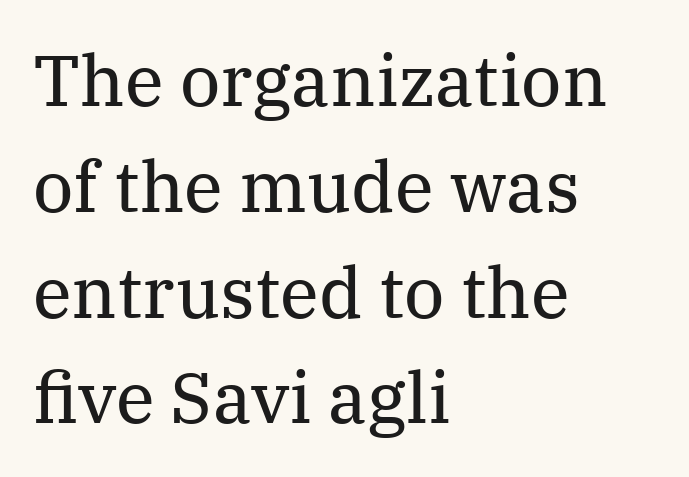
The image shows 71 px regular-weight serif type, upright; set left-aligned, normal line spacing (1.49x), normal letter spacing, not underlined; medium stroke contrast and a medium x-height.
